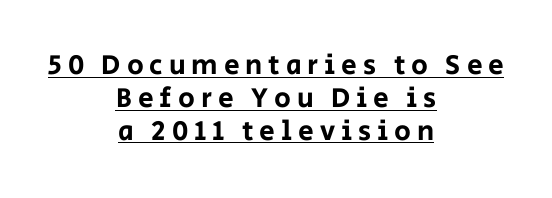
{"serif": "no", "italic": "no", "width": "normal", "stroke_contrast": "low", "x_height": "large", "monospaced": "no", "underline": "yes", "align": "center", "line_spacing_ratio": 1.17, "letter_spacing": "wide", "letter_spacing_em": 0.21, "glyph_px": 28}
